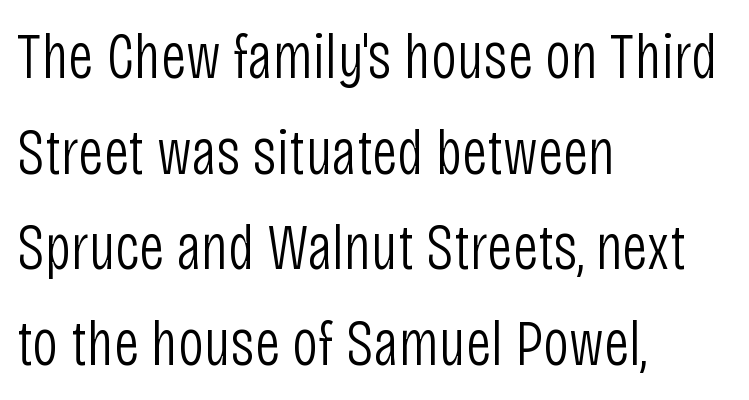
Q: Is the text bold? A: No.
Q: Is the text italic (slanted)? A: No, it is upright.
Q: Is the typeface a serif or a sans-serif typeface? A: Sans-serif.
Q: Is the text underlined? A: No.
Q: How is the paragraph aligned? A: Left-aligned.
Q: Is the spacing between letters normal or unusually wide? A: Normal.
Q: Is the spacing between lines tight, normal or loose? A: Normal.
Q: Width (condensed, normal, or wide)? A: Condensed.
Q: Stroke contrast? A: Low.
Q: x-height? A: Large.
Q: Monospaced? A: No.
